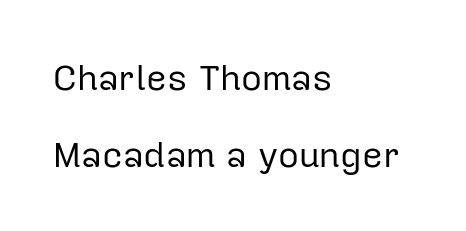
Q: Is the text bold? A: No.
Q: Is the text italic (slanted)? A: No, it is upright.
Q: Is the typeface a serif or a sans-serif typeface? A: Sans-serif.
Q: Is the text underlined? A: No.
Q: How is the paragraph aligned? A: Left-aligned.
Q: Is the spacing between letters normal or unusually wide? A: Normal.
Q: Is the spacing between lines tight, normal or loose? A: Loose.
Q: Width (condensed, normal, or wide)? A: Normal.
Q: Stroke contrast? A: Low.
Q: x-height? A: Medium.
Q: Monospaced? A: No.
